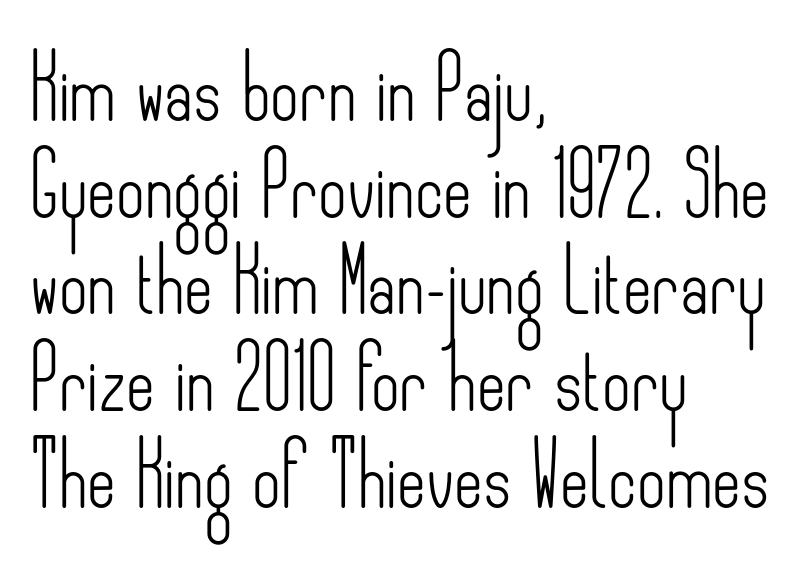
The block of text has a typical density, with ordinary space between rows. Look at the bottom of the vertical strokes: they stop flat, with no serifs. Italic: no, the glyphs are upright roman. Notice how the passage keeps a crisp vertical edge on the left only. Observe the ordinary spacing: letters are neighbours, not strangers. Is this a fixed-width face? No — the glyphs have proportional, varying widths.
